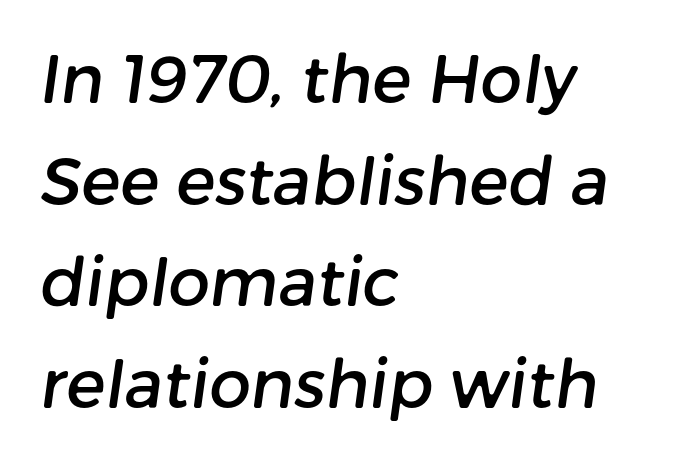
The zone under the glyphs is completely vacant. Looks like regular typesetting: each glyph gets only the width it needs. To sum up the face: it is a sans, with no serifs. The face used here is rendered with its standard letterfit. The vertical gap from one line to the next is medium. A classic flush-left, rag-right setting is used for this passage.
